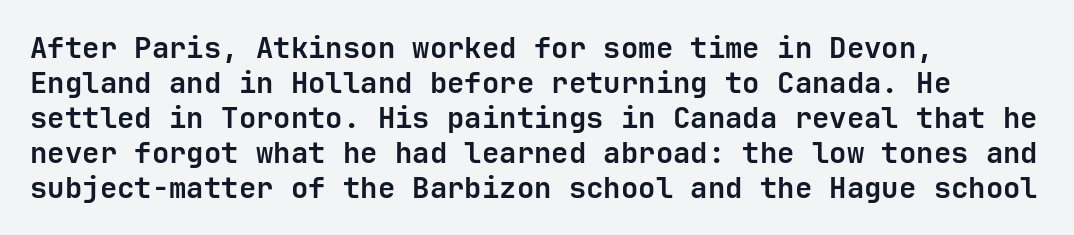
The image shows 29 px semibold sans-serif type, upright; set left-aligned, line spacing 1.21x, normal letter spacing, not underlined; low stroke contrast and a medium x-height.
